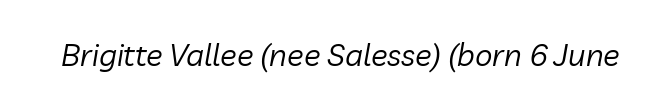
Q: Is the text bold? A: No.
Q: Is the text italic (slanted)? A: Yes, it leans right by about 10 degrees.
Q: Is the text underlined? A: No.
Q: Is the spacing between letters normal or unusually wide? A: Normal.
Q: Width (condensed, normal, or wide)? A: Normal.
Q: Stroke contrast? A: Low.
Q: x-height? A: Medium.
Q: Monospaced? A: No.
